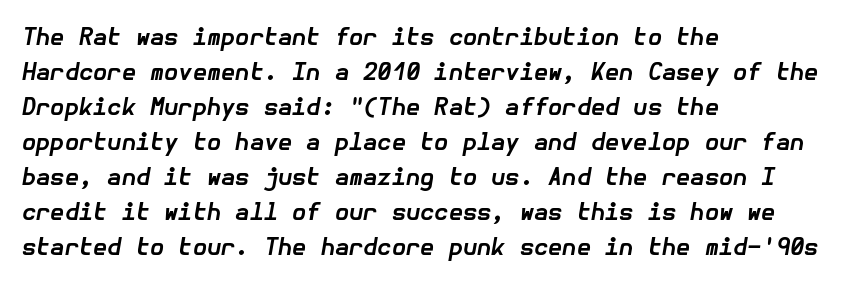
The image shows 23 px bold type, italic (leaning right); set left-aligned, normal line spacing (1.52x), normal letter spacing, not underlined.
